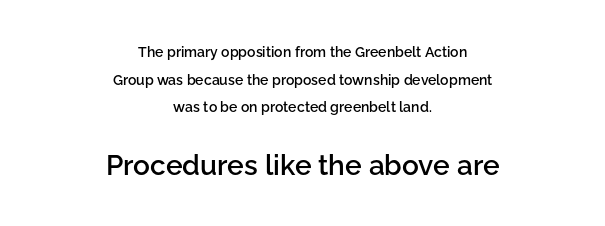
Look at the bottom of the vertical strokes: they stop flat, with no serifs. How are the letters spaced? Ordinarily, with no added tracking. Caption: multi-line text, centered on the measure. Is this a fixed-width face? No — the glyphs have proportional, varying widths. The lettering holds an erect, upright posture throughout.
